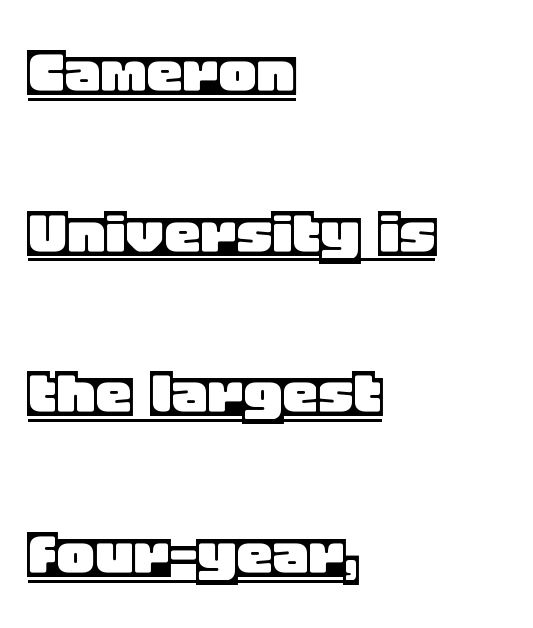
{"italic": "no", "width": "normal", "x_height": "large", "monospaced": "no", "underline": "yes", "align": "left", "line_spacing": "loose", "line_spacing_ratio": 2.2, "letter_spacing": "normal", "letter_spacing_em": 0.0, "glyph_px": 73}
